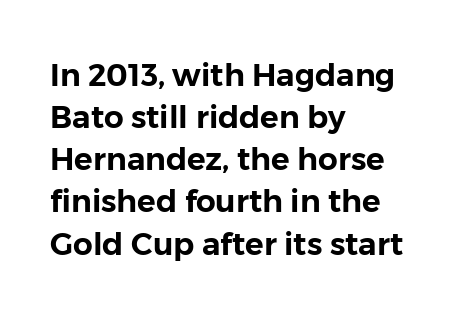
The image shows 31 px sans-serif type, upright; set left-aligned, normal line spacing (1.36x), normal letter spacing, not underlined; low stroke contrast and a medium x-height.
